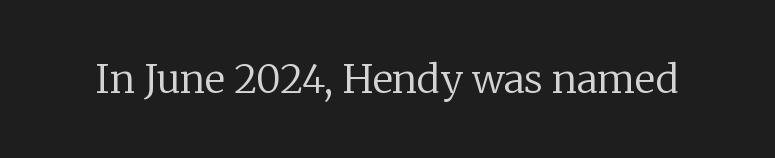
{"serif": "yes", "italic": "no", "bold": "no", "weight": "regular", "width": "normal", "stroke_contrast": "low", "x_height": "medium", "monospaced": "no", "underline": "no", "letter_spacing": "normal", "letter_spacing_em": 0.0, "glyph_px": 39}
